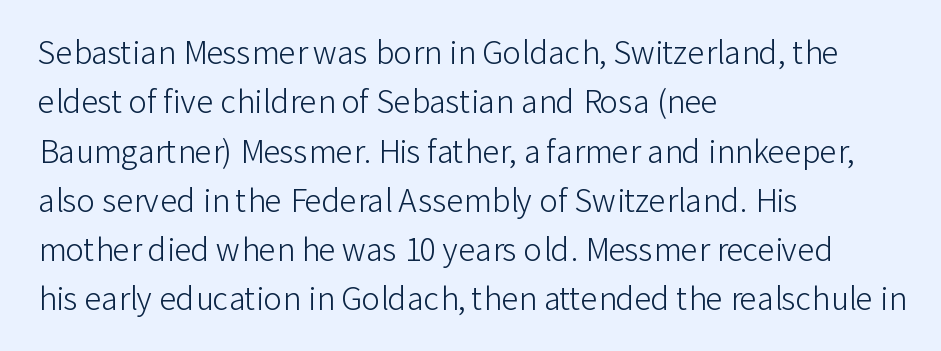
Q: Is the text bold? A: No.
Q: Is the text italic (slanted)? A: No, it is upright.
Q: Is the typeface a serif or a sans-serif typeface? A: Sans-serif.
Q: Is the text underlined? A: No.
Q: How is the paragraph aligned? A: Left-aligned.
Q: Is the spacing between letters normal or unusually wide? A: Normal.
Q: Is the spacing between lines tight, normal or loose? A: Normal.
Q: Width (condensed, normal, or wide)? A: Normal.
Q: Stroke contrast? A: Low.
Q: x-height? A: Medium.
Q: Monospaced? A: No.
